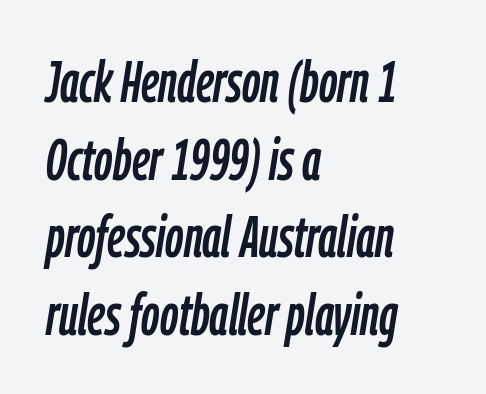
{"italic": "yes", "lean": "right", "slant_degrees": 9, "width": "condensed", "stroke_contrast": "low", "x_height": "medium", "monospaced": "no", "underline": "no", "align": "left", "line_spacing": "normal", "line_spacing_ratio": 1.36, "letter_spacing": "normal", "letter_spacing_em": 0.0, "glyph_px": 57}
